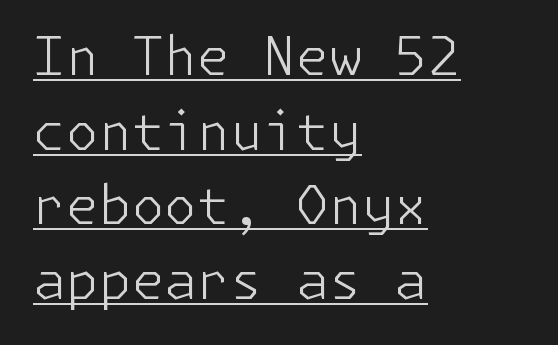
{"serif": "no", "italic": "no", "bold": "no", "weight": "light", "width": "normal", "stroke_contrast": "low", "x_height": "medium", "underline": "yes", "align": "left", "line_spacing": "normal", "line_spacing_ratio": 1.41, "letter_spacing": "normal", "letter_spacing_em": 0.0, "glyph_px": 53}
